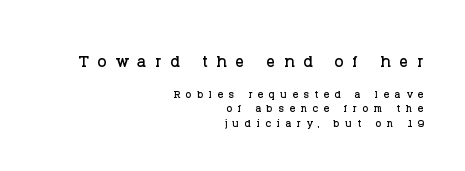
Q: Is the text italic (slanted)? A: No, it is upright.
Q: Is the text underlined? A: No.
Q: How is the paragraph aligned? A: Right-aligned.
Q: Is the spacing between letters normal or unusually wide? A: Unusually wide.
Q: Is the spacing between lines tight, normal or loose? A: Tight.
Q: Which block of text is set in a larger size, the first (top) or the second (bottom)? A: The first (top) one.
